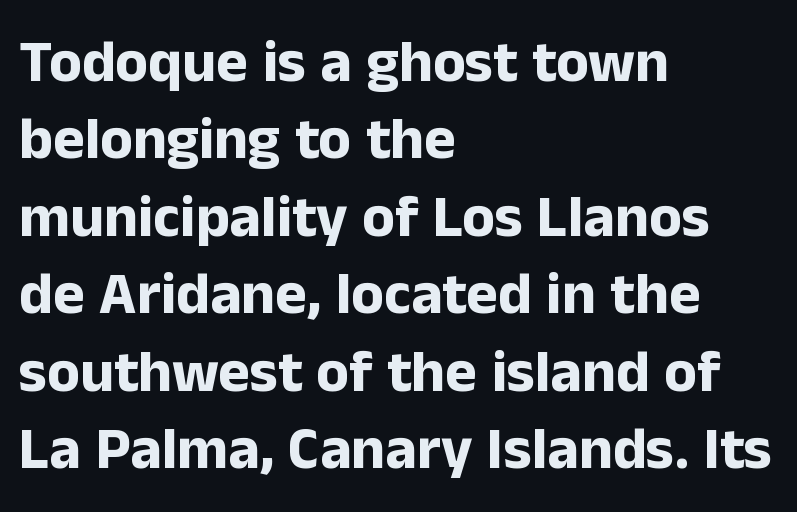
Just letters on the line, the space beneath them empty. There is no visible air inserted between adjacent glyphs. Casual observation: everything's shoved over to the left. Successive baselines arrive at the customary interval. The typography opts for an upright posture over an oblique one. The rendering uses natural spacing where letterforms have individual widths.
